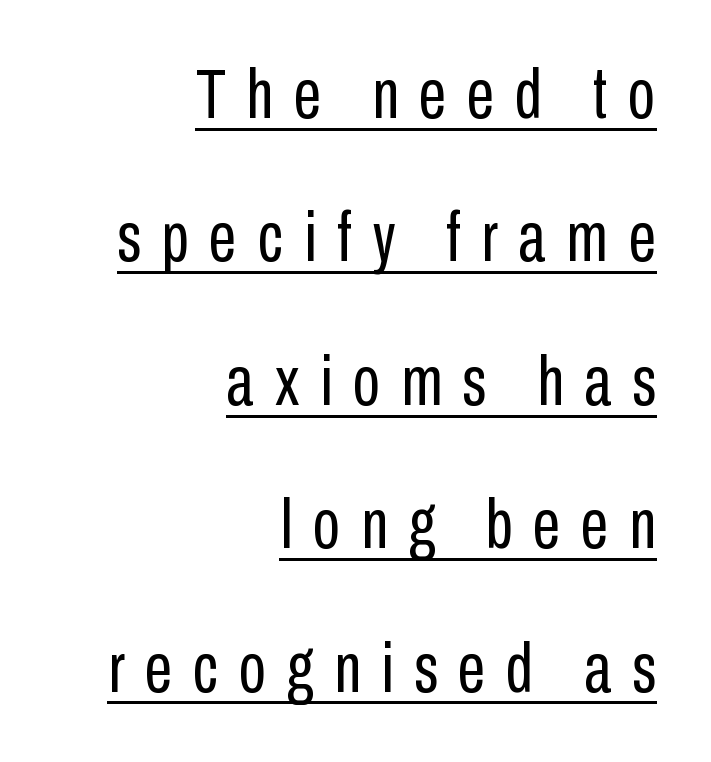
The image shows 71 px regular-weight, condensed sans-serif type, upright; set right-aligned, loose line spacing (2.02x), unusually wide letter spacing (+0.29 em), underlined; low stroke contrast and a medium x-height.
